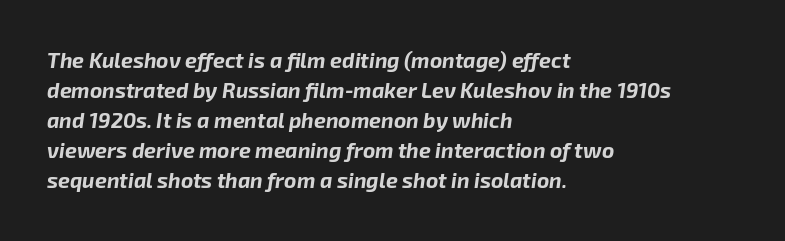
{"italic": "yes", "lean": "right", "slant_degrees": 8, "bold": "yes", "underline": "no", "align": "left", "line_spacing": "normal", "line_spacing_ratio": 1.43, "letter_spacing": "normal", "letter_spacing_em": 0.0, "glyph_px": 21}
